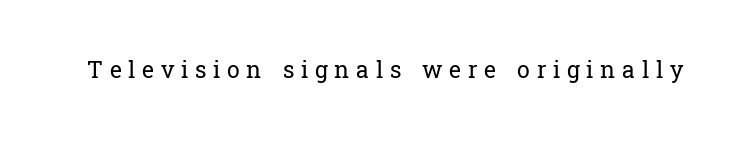
The image shows 23 px text type, upright; set unusually wide letter spacing (+0.29 em), not underlined.
